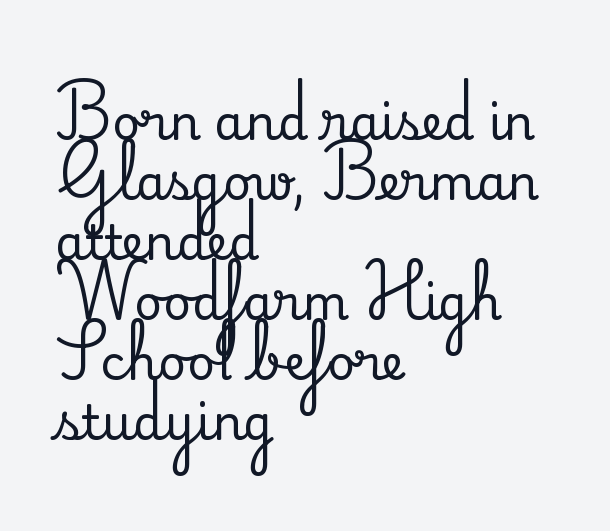
The typeface chosen for these lines features serifs. Note the varied advance widths — an 'i' is clearly narrower than an 'm'. Layout note: lines flush left. The rendering uses a moderate line-height, typical for paragraphs.
